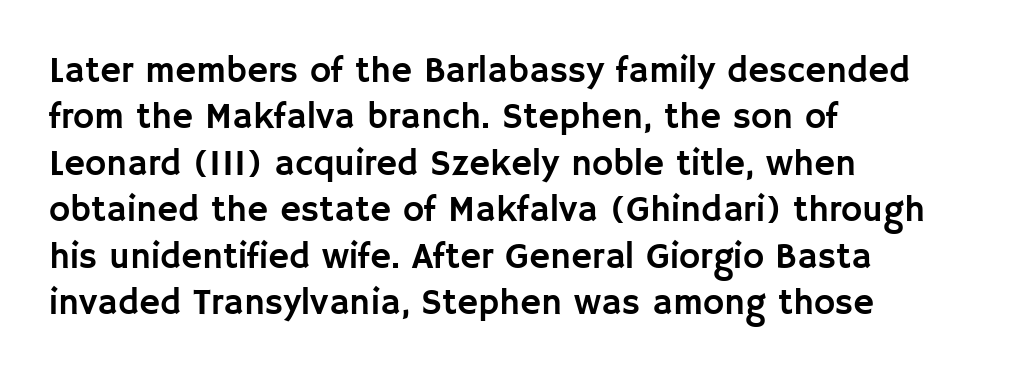
The image shows 36 px sans-serif type, upright; set left-aligned, normal line spacing (1.29x), normal letter spacing, not underlined; low stroke contrast and a large x-height.
